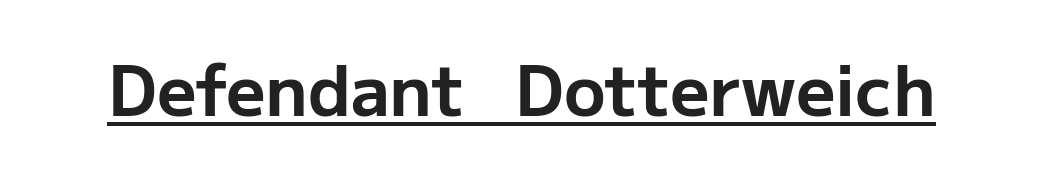
{"serif": "no", "italic": "no", "bold": "yes", "weight": "bold", "width": "normal", "stroke_contrast": "low", "x_height": "medium", "monospaced": "no", "underline": "yes", "letter_spacing": "normal", "letter_spacing_em": 0.0, "glyph_px": 69}
